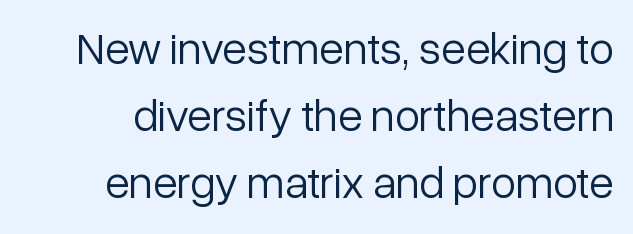
{"serif": "no", "italic": "no", "bold": "no", "weight": "light", "width": "normal", "stroke_contrast": "low", "x_height": "medium", "monospaced": "no", "underline": "no", "line_spacing": "normal", "line_spacing_ratio": 1.49, "letter_spacing": "normal", "letter_spacing_em": 0.0, "glyph_px": 45}
